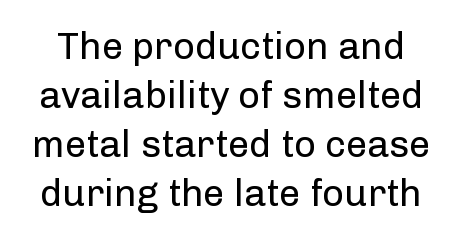
Decoration check: the copy has no underline. Spacing verdict: proportional, widths tailored to each character. The font sits on the lighter half of the weight spectrum, regular included. The rendering keeps characters at their native spacing. The letters stand straight up with perfectly vertical stems.
